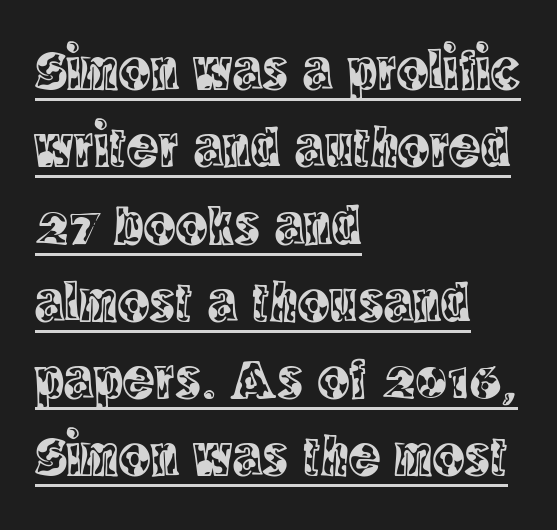
The image shows 59 px condensed serif type, upright; set left-aligned, normal line spacing (1.31x), normal letter spacing, underlined; a large x-height.
